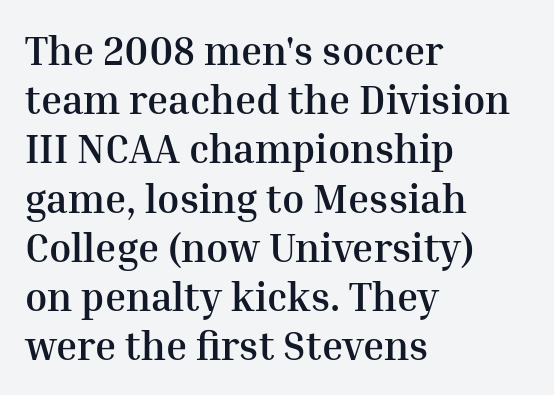
Q: Is the text bold? A: Yes.
Q: Is the text italic (slanted)? A: No, it is upright.
Q: Is the typeface a serif or a sans-serif typeface? A: Serif.
Q: Is the text underlined? A: No.
Q: How is the paragraph aligned? A: Left-aligned.
Q: Is the spacing between letters normal or unusually wide? A: Normal.
Q: Width (condensed, normal, or wide)? A: Normal.
Q: Stroke contrast? A: Medium.
Q: x-height? A: Medium.
Q: Monospaced? A: No.
